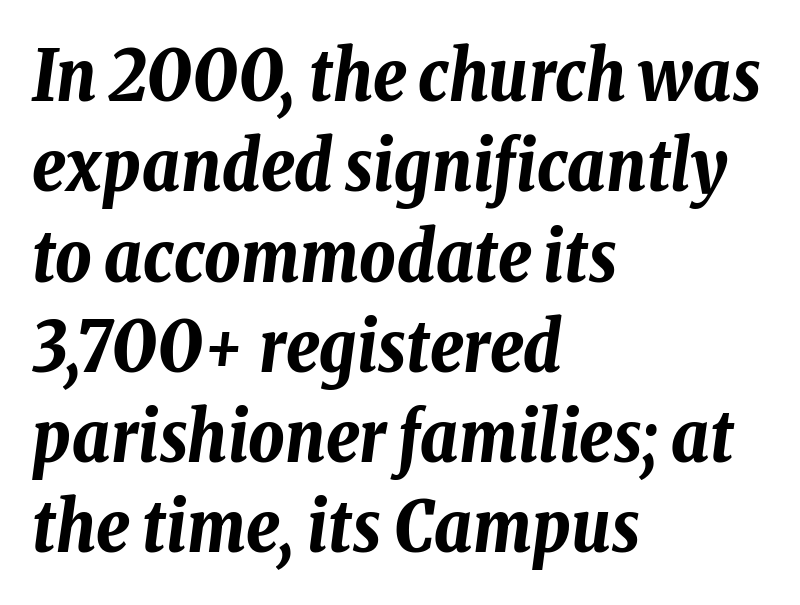
Here the glyphs are tracked normally, forming tight word shapes. The area under the type is left untouched. The glyphs have the mass of a bold cut. The passage is arranged the way most books set body copy — flush left. Does the lettering tilt? It does — this is italic.
